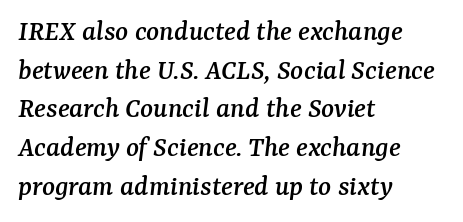
The image shows 30 px serif type, italic (leaning right); set left-aligned, normal line spacing (1.29x), normal letter spacing, not underlined; medium stroke contrast and a medium x-height.
